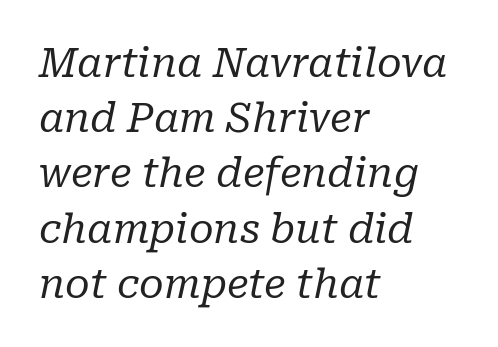
Q: Is the text bold? A: No.
Q: Is the text italic (slanted)? A: Yes, it leans right by about 10 degrees.
Q: Is the typeface a serif or a sans-serif typeface? A: Serif.
Q: Is the text underlined? A: No.
Q: How is the paragraph aligned? A: Left-aligned.
Q: Is the spacing between letters normal or unusually wide? A: Normal.
Q: Is the spacing between lines tight, normal or loose? A: Normal.
Q: Width (condensed, normal, or wide)? A: Normal.
Q: Stroke contrast? A: Low.
Q: x-height? A: Medium.
Q: Monospaced? A: No.
